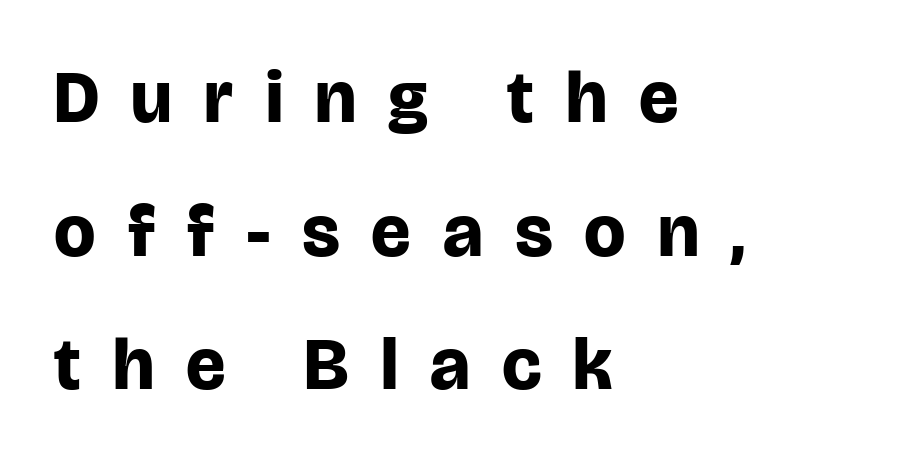
Q: Is the text bold? A: Yes.
Q: Is the text italic (slanted)? A: No, it is upright.
Q: Is the typeface a serif or a sans-serif typeface? A: Sans-serif.
Q: Is the text underlined? A: No.
Q: How is the paragraph aligned? A: Left-aligned.
Q: Is the spacing between letters normal or unusually wide? A: Unusually wide.
Q: Width (condensed, normal, or wide)? A: Normal.
Q: Stroke contrast? A: Low.
Q: x-height? A: Large.
Q: Monospaced? A: No.
